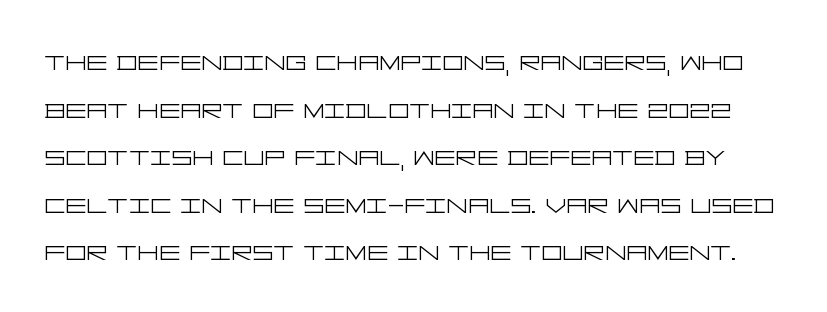
{"serif": "no", "italic": "no", "bold": "no", "weight": "light", "width": "wide", "stroke_contrast": "low", "x_height": "large", "underline": "no", "line_spacing": "normal", "line_spacing_ratio": 1.44, "letter_spacing": "normal", "letter_spacing_em": 0.0, "glyph_px": 33}
